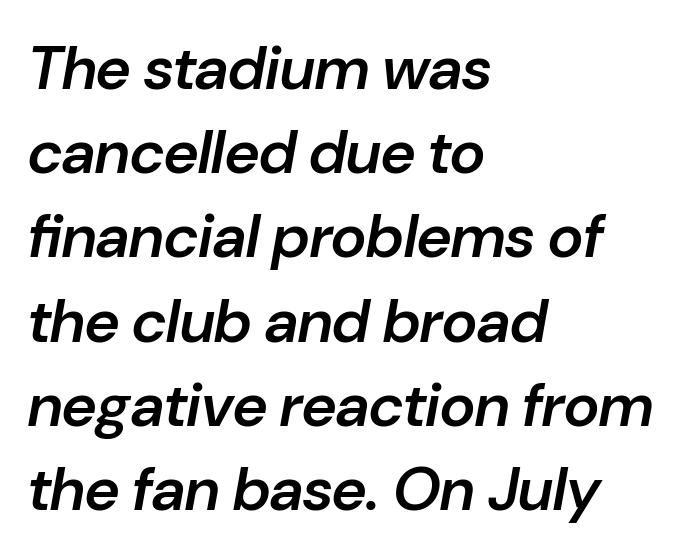
Q: Is the text bold? A: Semi-bold.
Q: Is the text italic (slanted)? A: Yes, it leans right by about 10 degrees.
Q: Is the text underlined? A: No.
Q: How is the paragraph aligned? A: Left-aligned.
Q: Is the spacing between letters normal or unusually wide? A: Normal.
Q: Is the spacing between lines tight, normal or loose? A: Normal.
Q: Width (condensed, normal, or wide)? A: Normal.
Q: Stroke contrast? A: Low.
Q: x-height? A: Medium.
Q: Monospaced? A: No.
